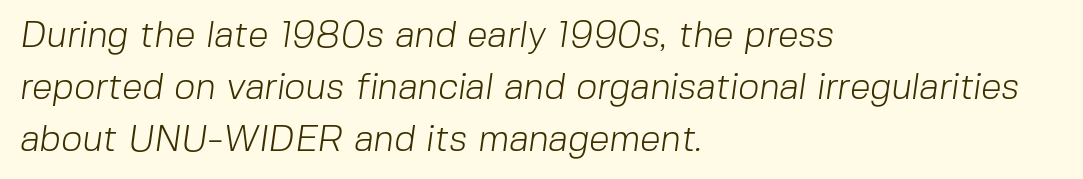
{"serif": "no", "bold": "no", "weight": "light", "width": "normal", "stroke_contrast": "low", "x_height": "medium", "monospaced": "no", "underline": "no", "align": "left", "line_spacing": "normal", "line_spacing_ratio": 1.41, "letter_spacing": "normal", "letter_spacing_em": 0.0, "glyph_px": 37}
